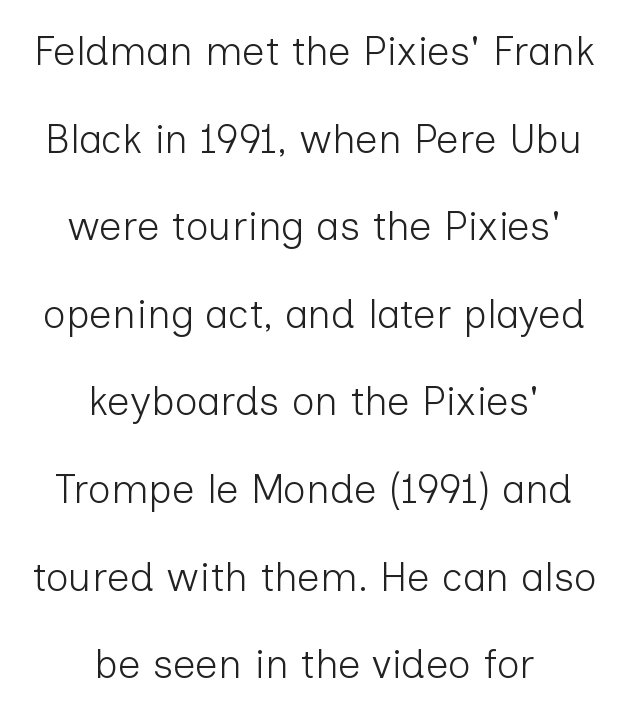
Q: Is the text bold? A: No.
Q: Is the text italic (slanted)? A: No, it is upright.
Q: Is the typeface a serif or a sans-serif typeface? A: Sans-serif.
Q: Is the text underlined? A: No.
Q: How is the paragraph aligned? A: Centered.
Q: Is the spacing between letters normal or unusually wide? A: Normal.
Q: Is the spacing between lines tight, normal or loose? A: Loose.
Q: Width (condensed, normal, or wide)? A: Normal.
Q: Stroke contrast? A: Low.
Q: x-height? A: Medium.
Q: Monospaced? A: No.
